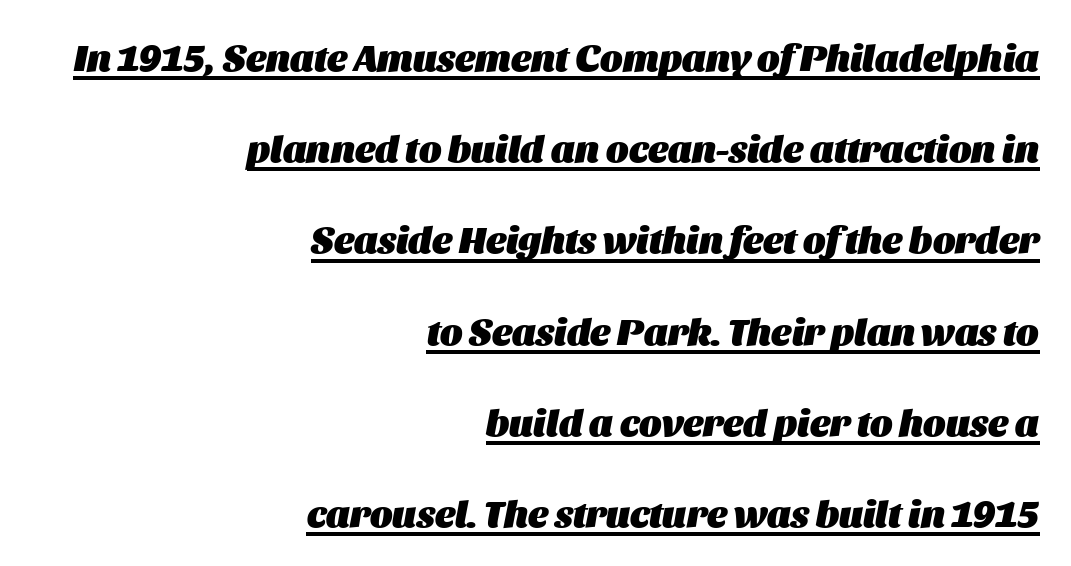
The image shows 38 px heavy type, italic (leaning right); set right-aligned, loose line spacing (2.4x), normal letter spacing, underlined; medium stroke contrast and a large x-height.
